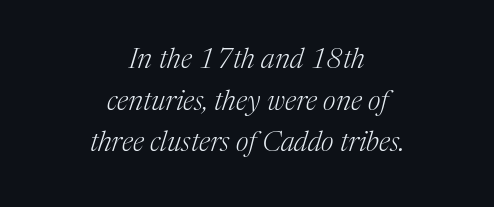
The image shows 28 px light serif type, italic (leaning right); set centered, normal line spacing (1.49x), normal letter spacing, not underlined; medium stroke contrast and a medium x-height.
